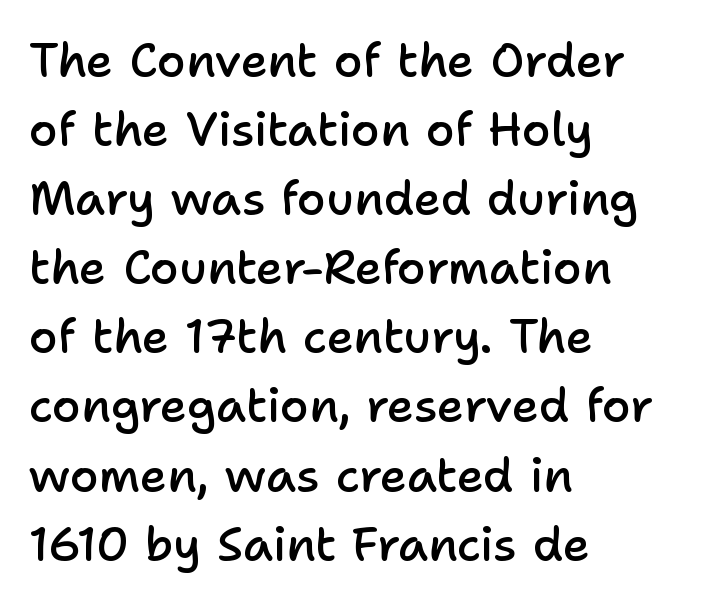
Q: Is the text bold? A: Semi-bold.
Q: Is the text italic (slanted)? A: No, it is upright.
Q: Is the typeface a serif or a sans-serif typeface? A: Sans-serif.
Q: Is the text underlined? A: No.
Q: How is the paragraph aligned? A: Left-aligned.
Q: Is the spacing between letters normal or unusually wide? A: Normal.
Q: Is the spacing between lines tight, normal or loose? A: Normal.
Q: Width (condensed, normal, or wide)? A: Normal.
Q: Stroke contrast? A: Low.
Q: x-height? A: Medium.
Q: Monospaced? A: No.
